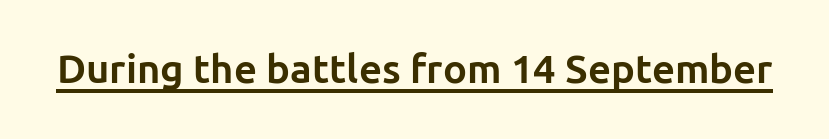
Typographically, this falls in the sans-serif category. Upright lettering throughout. The passage shown is underscored from start to finish. The letters are bold, with thick, heavy strokes. This rendering leaves character spacing at its baseline value. Character widths vary here, with narrow letters taking less room than wide ones.
